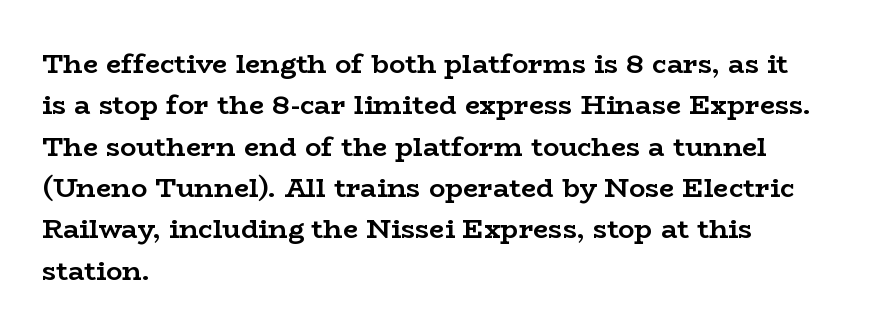
{"italic": "no", "bold": "yes", "underline": "no", "align": "left", "line_spacing": "normal", "line_spacing_ratio": 1.53, "letter_spacing": "normal", "letter_spacing_em": 0.0, "glyph_px": 27}
